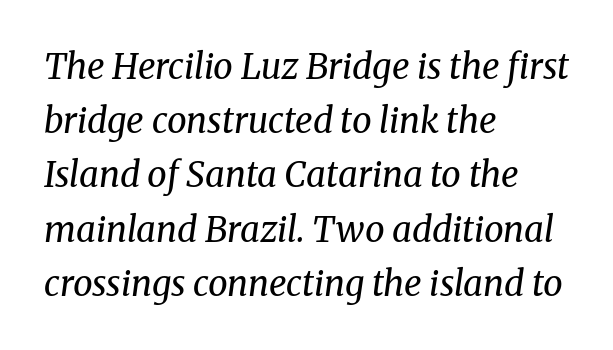
Does the leading feel generous? No, just average. Here the designer chose a conventional face with non-uniform glyph widths. Regarding serifs, this sample has them. The font's italic variant was chosen for this text.
